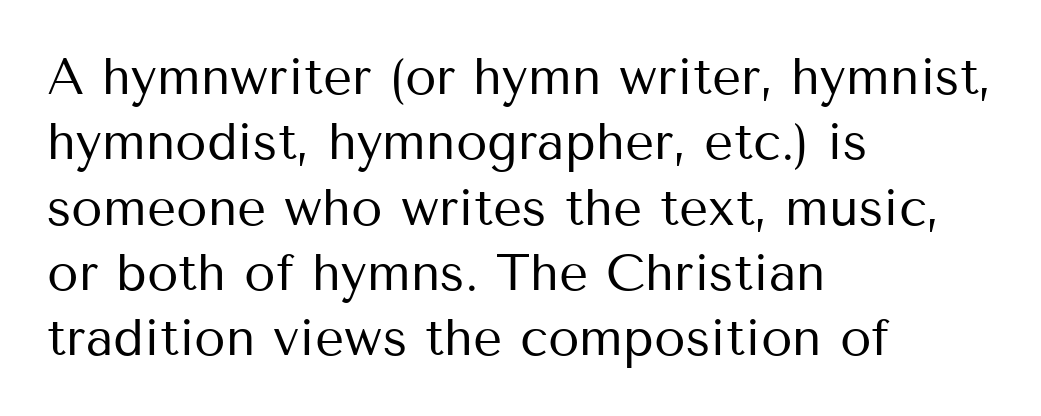
This sample uses plain, unmodified letter spacing. Is the stroke heavy? The answer is a plain regular-or-lighter. Compared with a centered layout, this one pins lines to the left instead. The string is rendered with underlining switched off. Serif or sans? Sans — the stroke terminals are bare. Upright lettering throughout.
